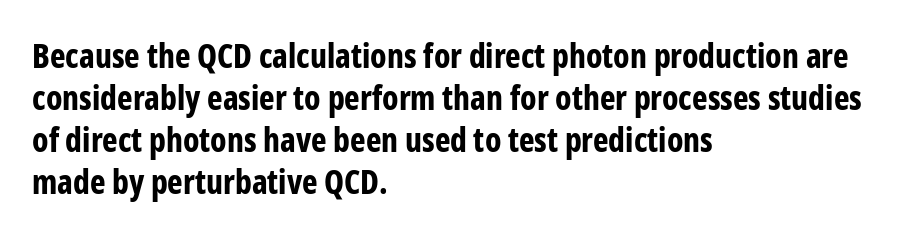
{"serif": "no", "italic": "no", "bold": "yes", "weight": "bold", "width": "condensed", "stroke_contrast": "low", "x_height": "medium", "monospaced": "no", "underline": "no", "align": "left", "line_spacing": "normal", "line_spacing_ratio": 1.27, "letter_spacing": "normal", "letter_spacing_em": 0.0, "glyph_px": 33}
